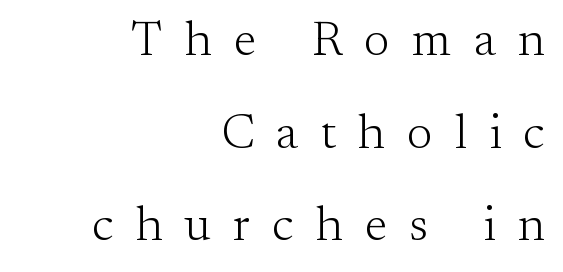
Posture: upright roman. The face used here is proportionally spaced, like ordinary book or web type. Line ends are locked; line starts wander. This rendering widens character spacing well past its baseline value. Stems and bowls with no extra thickness — not bold.
